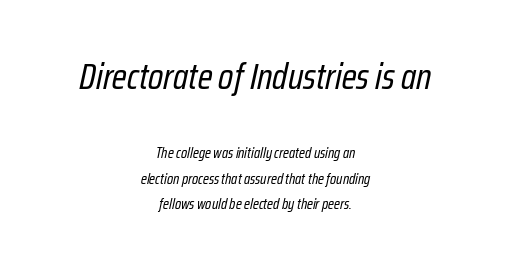
The image shows 37 px regular-weight, condensed type, italic (leaning right); set centered, line spacing 1.71x, normal letter spacing, not underlined; the first (top) block is 2.47x larger; low stroke contrast and a medium x-height.
